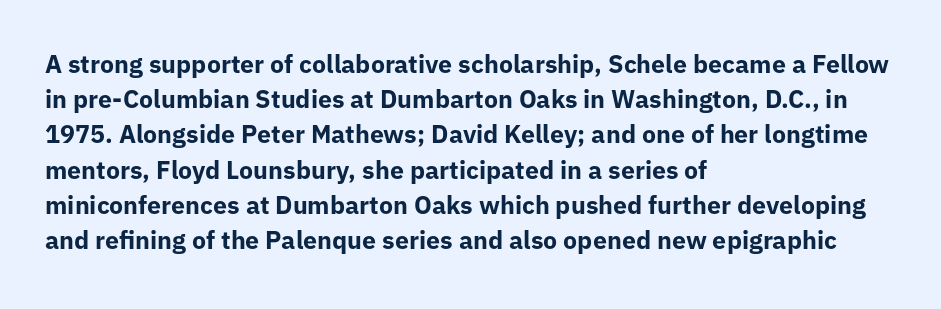
The image shows 25 px bold type, upright; set left-aligned, normal line spacing (1.41x), normal letter spacing, not underlined.
